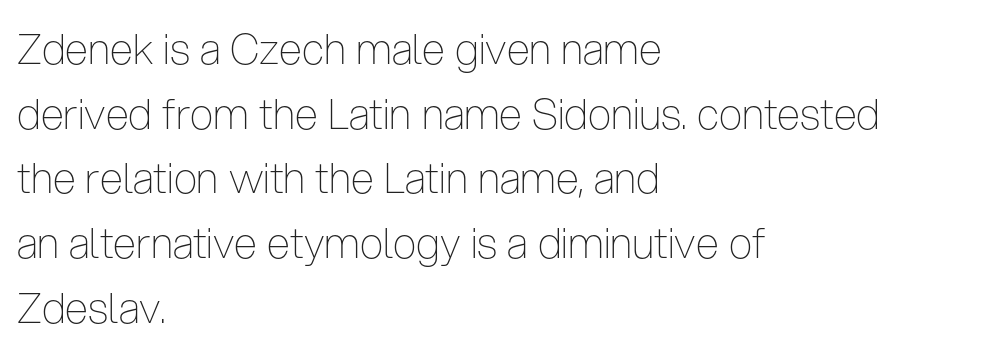
Q: Is the text bold? A: No.
Q: Is the text italic (slanted)? A: No, it is upright.
Q: Is the typeface a serif or a sans-serif typeface? A: Sans-serif.
Q: Is the text underlined? A: No.
Q: How is the paragraph aligned? A: Left-aligned.
Q: Is the spacing between letters normal or unusually wide? A: Normal.
Q: Is the spacing between lines tight, normal or loose? A: Normal.
Q: Width (condensed, normal, or wide)? A: Condensed.
Q: Stroke contrast? A: Low.
Q: x-height? A: Medium.
Q: Monospaced? A: No.
